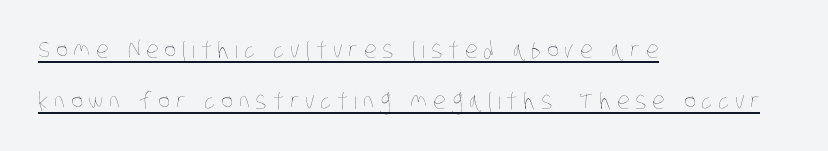
Q: Is the text bold? A: No.
Q: Is the text underlined? A: Yes.
Q: How is the paragraph aligned? A: Left-aligned.
Q: Is the spacing between letters normal or unusually wide? A: Unusually wide.
Q: Is the spacing between lines tight, normal or loose? A: Loose.
